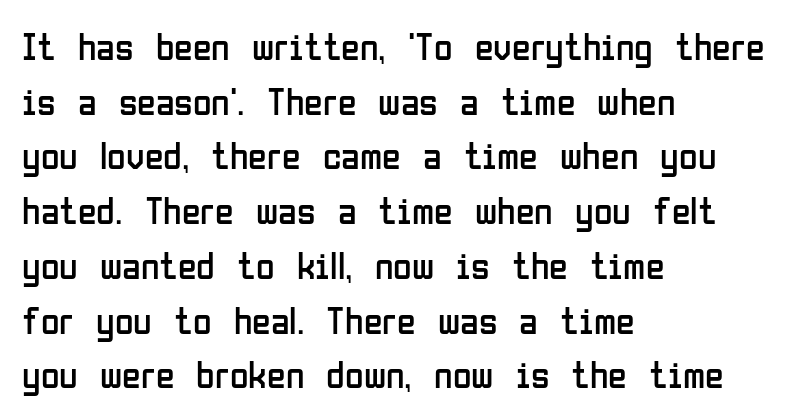
Q: Is the text bold? A: No.
Q: Is the text italic (slanted)? A: No, it is upright.
Q: Is the typeface a serif or a sans-serif typeface? A: Sans-serif.
Q: Is the text underlined? A: No.
Q: How is the paragraph aligned? A: Left-aligned.
Q: Is the spacing between letters normal or unusually wide? A: Normal.
Q: Is the spacing between lines tight, normal or loose? A: Normal.
Q: Width (condensed, normal, or wide)? A: Condensed.
Q: Stroke contrast? A: Low.
Q: x-height? A: Medium.
Q: Monospaced? A: No.
